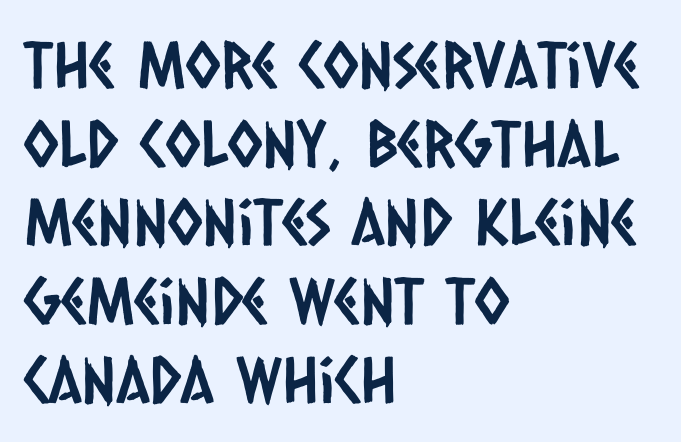
The image shows 64 px condensed sans-serif type; set left-aligned, line spacing 1.23x, normal letter spacing, not underlined; low stroke contrast and a large x-height.
